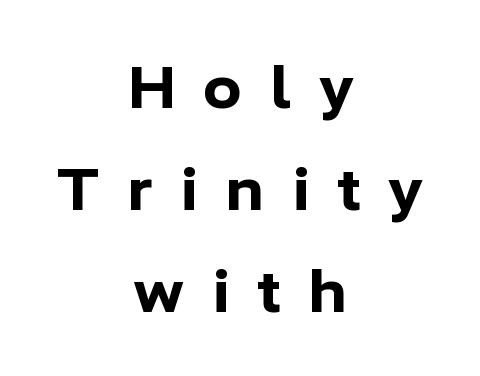
Q: Is the text bold? A: Yes.
Q: Is the text italic (slanted)? A: No, it is upright.
Q: Is the typeface a serif or a sans-serif typeface? A: Sans-serif.
Q: Is the text underlined? A: No.
Q: How is the paragraph aligned? A: Centered.
Q: Is the spacing between letters normal or unusually wide? A: Unusually wide.
Q: Width (condensed, normal, or wide)? A: Normal.
Q: Stroke contrast? A: Low.
Q: x-height? A: Medium.
Q: Monospaced? A: No.
